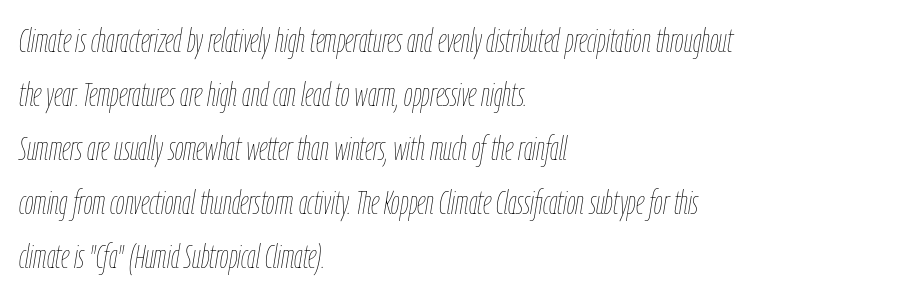
Q: Is the text bold? A: No.
Q: Is the text italic (slanted)? A: Yes, it leans right by about 9 degrees.
Q: Is the text underlined? A: No.
Q: How is the paragraph aligned? A: Left-aligned.
Q: Is the spacing between letters normal or unusually wide? A: Normal.
Q: Is the spacing between lines tight, normal or loose? A: Normal.
Q: Width (condensed, normal, or wide)? A: Condensed.
Q: Stroke contrast? A: Low.
Q: x-height? A: Medium.
Q: Monospaced? A: No.
